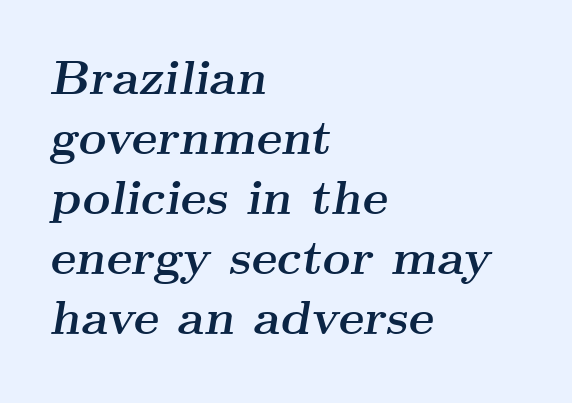
{"serif": "yes", "italic": "yes", "lean": "right", "slant_degrees": 9, "bold": "yes", "weight": "semibold", "width": "wide", "stroke_contrast": "medium", "x_height": "small", "monospaced": "no", "underline": "no", "align": "left", "line_spacing": "normal", "line_spacing_ratio": 1.25, "letter_spacing": "normal", "letter_spacing_em": 0.0, "glyph_px": 48}
